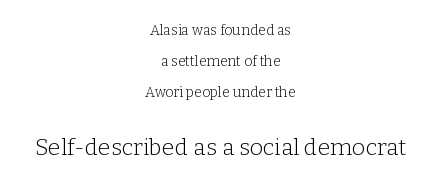
This sample uses an upright cut, with every glyph sitting square on the baseline. Bare-footed words on every line. Caption: standard tracking, unaltered. No chunkiness to these letters — they're not bold.
